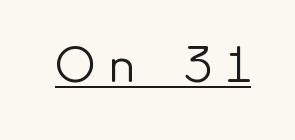
The image shows 49 px light sans-serif type, upright; set unusually wide letter spacing (+0.3 em), underlined; low stroke contrast and a small x-height.
